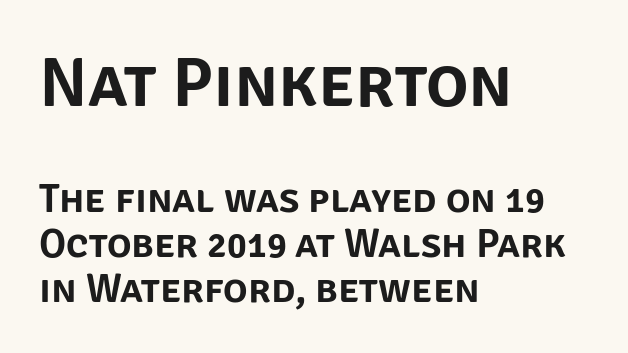
Character widths vary here, with narrow letters taking less room than wide ones. Upright lettering throughout. Vertically, the passage feels compressed, each row crowding the next. The lines are quadded left. The space beneath each line is pristine and unruled. In this sample the first text group is rendered at the bigger scale.
